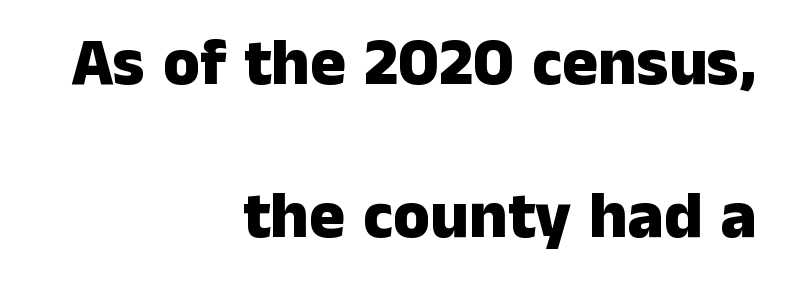
The image shows 67 px heavy sans-serif type, upright; set right-aligned, loose line spacing (2.28x), normal letter spacing, not underlined; low stroke contrast and a medium x-height.
